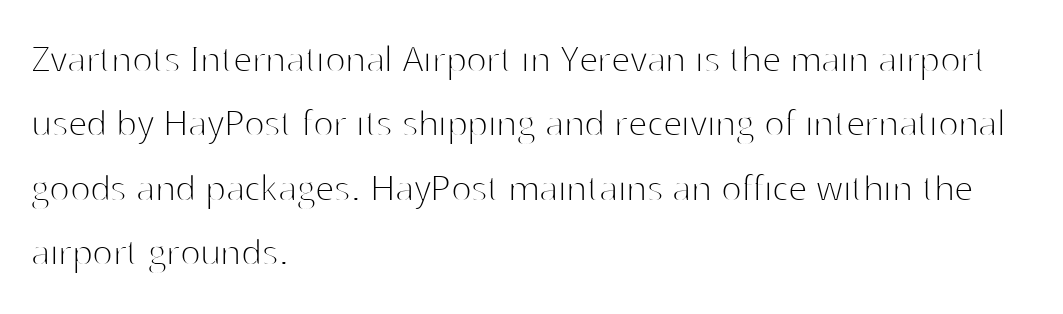
{"serif": "no", "italic": "no", "bold": "no", "weight": "thin", "width": "normal", "stroke_contrast": "high", "x_height": "medium", "monospaced": "no", "underline": "no", "align": "left", "line_spacing": "normal", "line_spacing_ratio": 1.5, "letter_spacing": "normal", "letter_spacing_em": 0.0, "glyph_px": 43}
